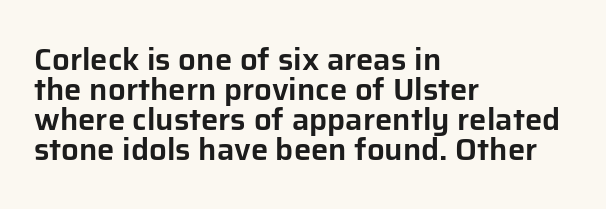
{"serif": "no", "italic": "no", "width": "normal", "stroke_contrast": "low", "x_height": "medium", "monospaced": "no", "underline": "no", "align": "left", "line_spacing": "tight", "line_spacing_ratio": 0.97, "letter_spacing": "normal", "letter_spacing_em": 0.0, "glyph_px": 31}
